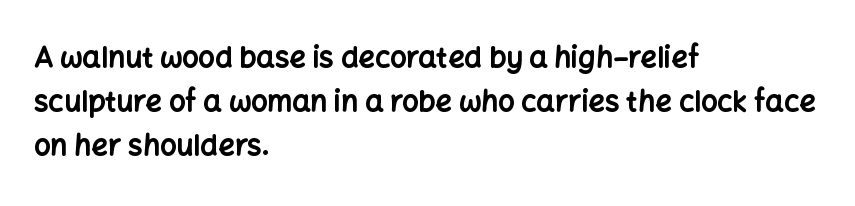
Reading down the column, the eye jumps a familiar distance to each next line. Each letter keeps its own natural width here, so spacing adapts to shape. Leftover space on each line is placed entirely after the last word. You could call the tracking neutral — neither tight nor loose. Check where the strokes stop: nothing finishes them off — pure sans.
